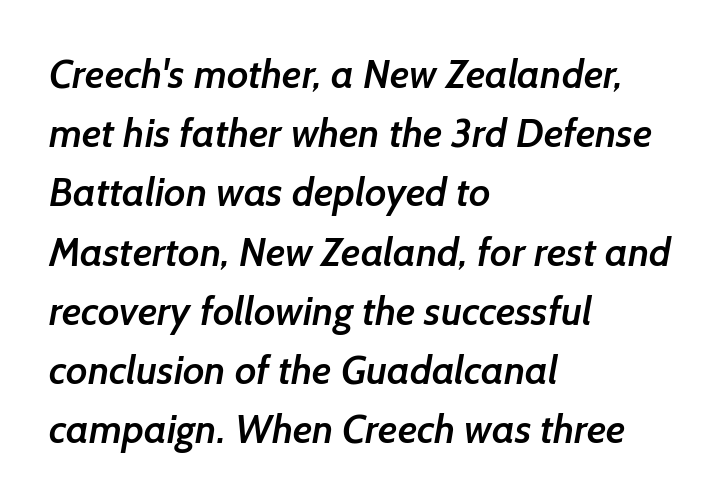
The image shows 40 px semibold sans-serif type; set left-aligned, normal line spacing (1.48x), normal letter spacing, not underlined; low stroke contrast and a medium x-height.
